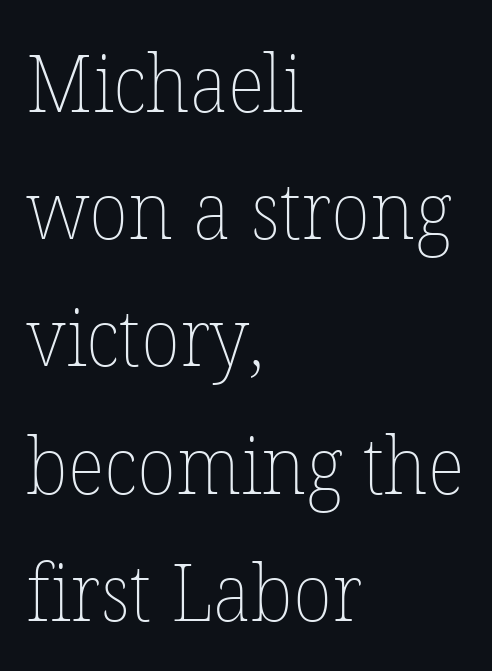
{"italic": "no", "bold": "no", "weight": "thin", "width": "normal", "stroke_contrast": "low", "x_height": "medium", "monospaced": "no", "underline": "no", "align": "left", "line_spacing": "normal", "line_spacing_ratio": 1.59, "letter_spacing": "normal", "letter_spacing_em": 0.0, "glyph_px": 80}
